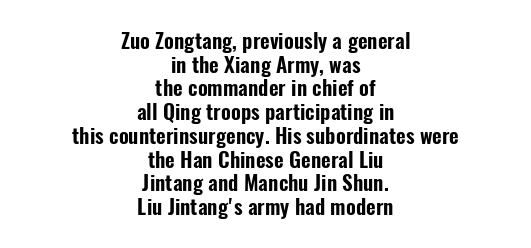
The font's upright variant was chosen for this text. Here the glyphs are tracked normally, forming tight word shapes. Plain, unruled lines of type. The typesetter chose a symmetrical, centered arrangement here. Honestly, the rows look squashed on top of each other.
